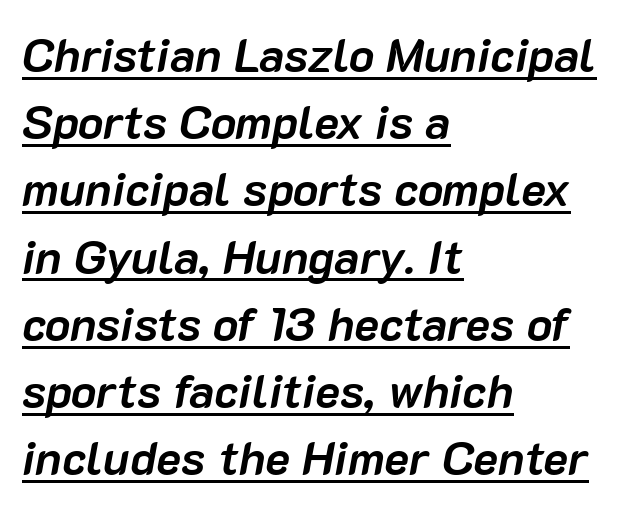
{"italic": "yes", "lean": "right", "slant_degrees": 10, "bold": "yes", "weight": "semibold", "width": "normal", "stroke_contrast": "low", "x_height": "medium", "monospaced": "no", "underline": "yes", "align": "left", "line_spacing": "normal", "line_spacing_ratio": 1.43, "letter_spacing": "normal", "letter_spacing_em": 0.0, "glyph_px": 47}
